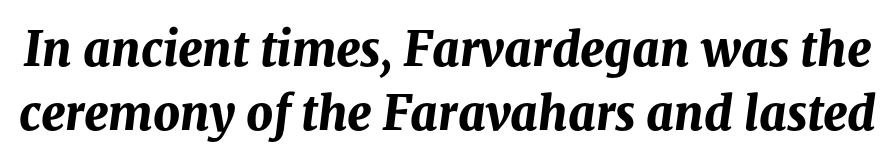
{"italic": "yes", "lean": "right", "slant_degrees": 8, "bold": "yes", "weight": "bold", "width": "normal", "stroke_contrast": "medium", "x_height": "medium", "monospaced": "no", "underline": "no", "line_spacing": "normal", "line_spacing_ratio": 1.36, "letter_spacing": "normal", "letter_spacing_em": 0.0, "glyph_px": 47}
